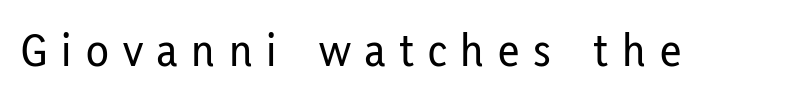
Q: Is the text italic (slanted)? A: No, it is upright.
Q: Is the typeface a serif or a sans-serif typeface? A: Sans-serif.
Q: Is the text underlined? A: No.
Q: Is the spacing between letters normal or unusually wide? A: Unusually wide.
Q: Width (condensed, normal, or wide)? A: Condensed.
Q: Stroke contrast? A: Low.
Q: x-height? A: Medium.
Q: Monospaced? A: No.
